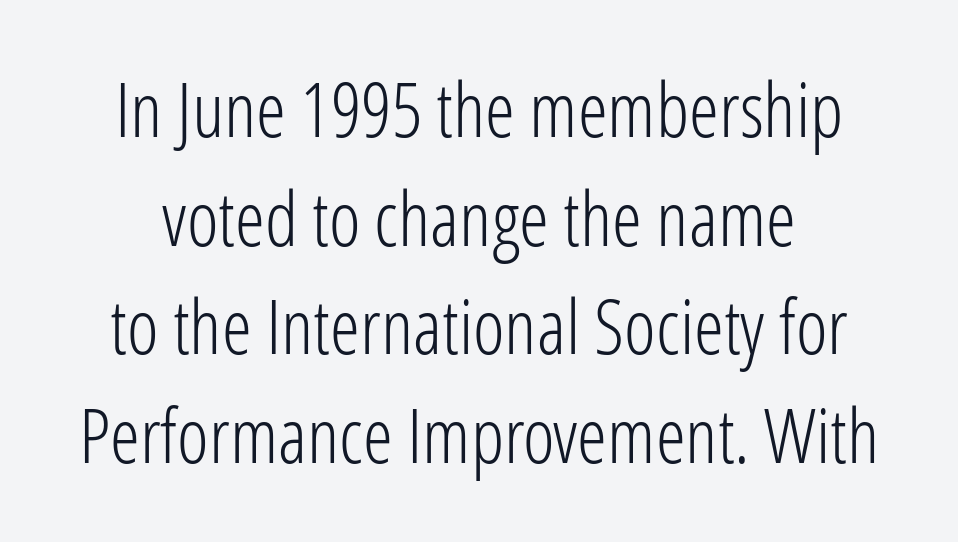
Each letter keeps its own natural width here, so spacing adapts to shape. Designer's note — italics off, roman on. The designer left line spacing at the default. The horizontal fit of the characters is conventional and even. A typesetter would label this face a sans.
